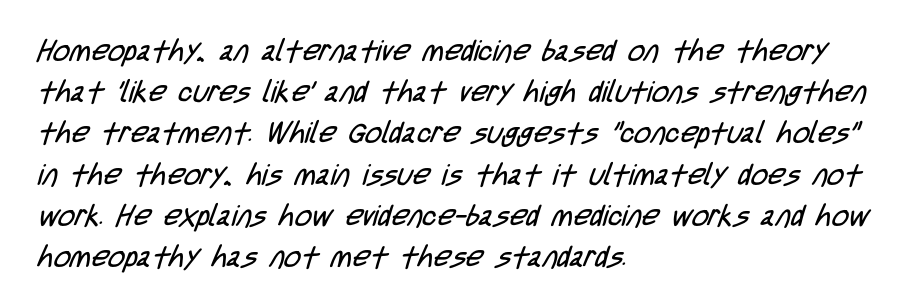
Does the type have serifs? No, each stem ends abruptly. Proportional: the letters do not fall into vertical columns. Only glyphs here, with clear space below each row. Alignment: flush left. Think standard paragraph weight, or any step lighter than that.
